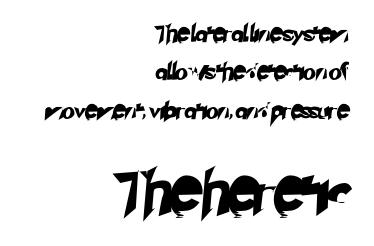
{"serif": "no", "width": "normal", "stroke_contrast": "low", "x_height": "small", "monospaced": "no", "underline": "no", "align": "right", "line_spacing": "loose", "line_spacing_ratio": 2.26, "letter_spacing": "normal", "letter_spacing_em": 0.0, "larger_block": "second", "size_ratio": 2.47, "glyph_px": 42}
